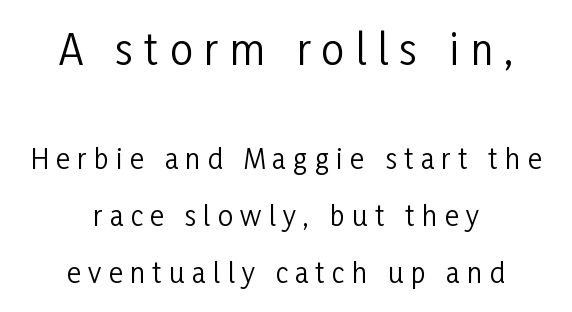
Q: Is the text bold? A: No.
Q: Is the text italic (slanted)? A: No, it is upright.
Q: Is the typeface a serif or a sans-serif typeface? A: Sans-serif.
Q: Is the text underlined? A: No.
Q: How is the paragraph aligned? A: Centered.
Q: Is the spacing between letters normal or unusually wide? A: Unusually wide.
Q: Is the spacing between lines tight, normal or loose? A: Loose.
Q: Which block of text is set in a larger size, the first (top) or the second (bottom)? A: The first (top) one.
Q: Width (condensed, normal, or wide)? A: Condensed.
Q: Stroke contrast? A: Low.
Q: x-height? A: Medium.
Q: Monospaced? A: No.
